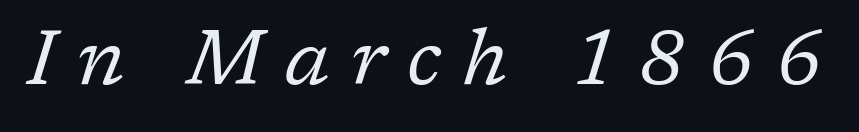
{"serif": "yes", "italic": "yes", "lean": "right", "slant_degrees": 17, "bold": "no", "weight": "regular", "width": "normal", "stroke_contrast": "low", "x_height": "medium", "monospaced": "no", "underline": "no", "letter_spacing": "wide", "letter_spacing_em": 0.28, "glyph_px": 77}
